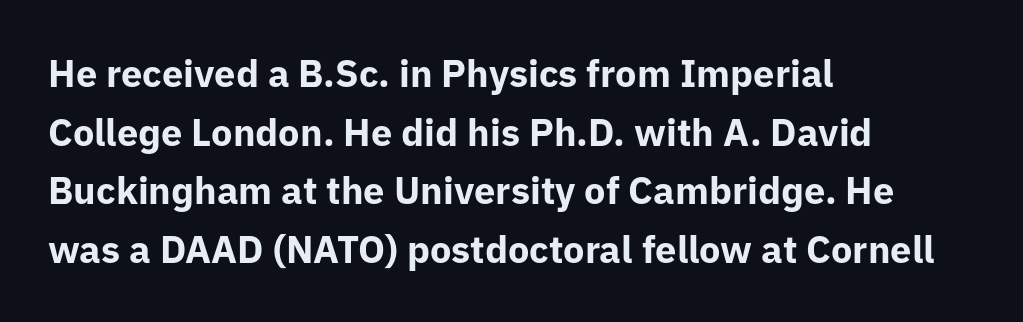
{"serif": "no", "italic": "no", "bold": "yes", "weight": "bold", "width": "normal", "stroke_contrast": "low", "x_height": "medium", "monospaced": "no", "underline": "no", "align": "left", "line_spacing": "normal", "line_spacing_ratio": 1.54, "letter_spacing": "normal", "letter_spacing_em": 0.0, "glyph_px": 38}
